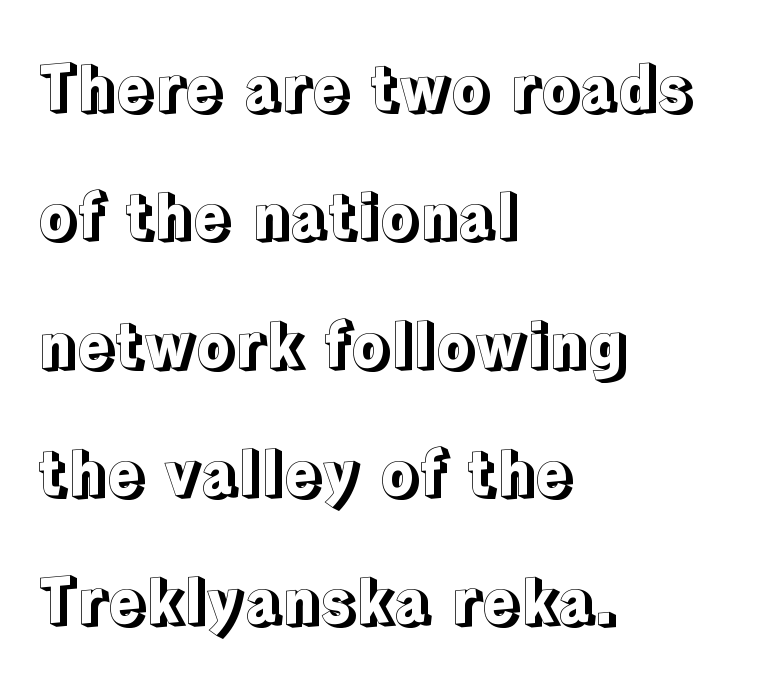
{"italic": "no", "width": "normal", "x_height": "medium", "monospaced": "no", "underline": "no", "align": "left", "line_spacing": "loose", "line_spacing_ratio": 2.07, "letter_spacing": "normal", "letter_spacing_em": 0.0, "glyph_px": 62}
